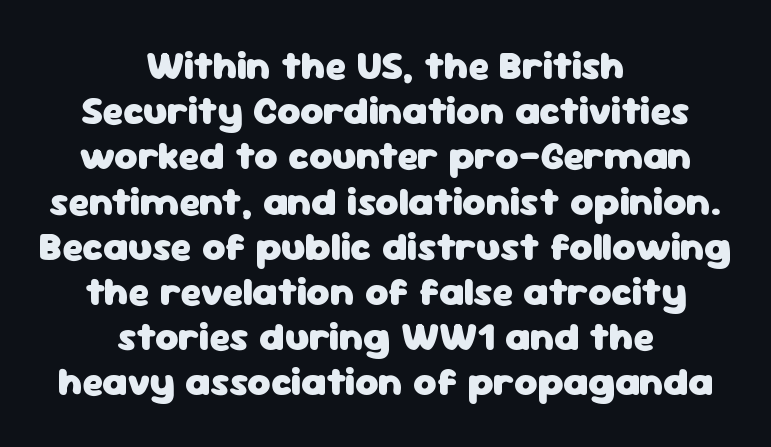
{"serif": "no", "italic": "no", "bold": "yes", "weight": "heavy", "width": "normal", "stroke_contrast": "low", "x_height": "medium", "monospaced": "no", "underline": "no", "align": "center", "line_spacing": "tight", "line_spacing_ratio": 1.13, "letter_spacing": "normal", "letter_spacing_em": 0.0, "glyph_px": 40}
